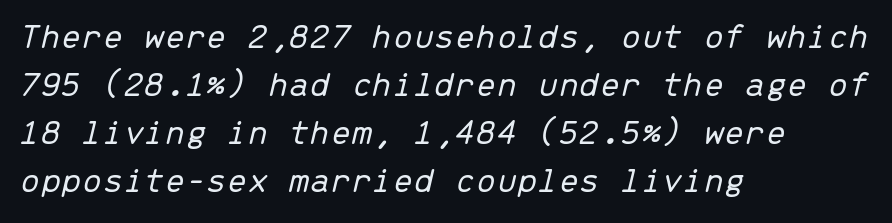
Q: Is the text bold? A: No.
Q: Is the text italic (slanted)? A: Yes, it leans right by about 13 degrees.
Q: Is the text underlined? A: No.
Q: How is the paragraph aligned? A: Left-aligned.
Q: Is the spacing between letters normal or unusually wide? A: Normal.
Q: Is the spacing between lines tight, normal or loose? A: Normal.
Q: Width (condensed, normal, or wide)? A: Normal.
Q: Stroke contrast? A: Low.
Q: x-height? A: Medium.
Q: Monospaced? A: Yes.
